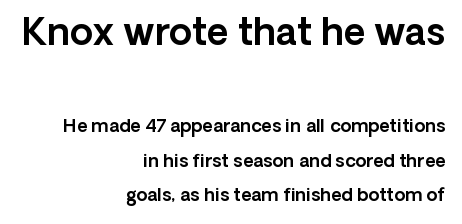
Q: Is the text italic (slanted)? A: No, it is upright.
Q: Is the typeface a serif or a sans-serif typeface? A: Sans-serif.
Q: Is the text underlined? A: No.
Q: How is the paragraph aligned? A: Right-aligned.
Q: Is the spacing between letters normal or unusually wide? A: Normal.
Q: Is the spacing between lines tight, normal or loose? A: Loose.
Q: Which block of text is set in a larger size, the first (top) or the second (bottom)? A: The first (top) one.
Q: Width (condensed, normal, or wide)? A: Normal.
Q: x-height? A: Medium.
Q: Monospaced? A: No.
